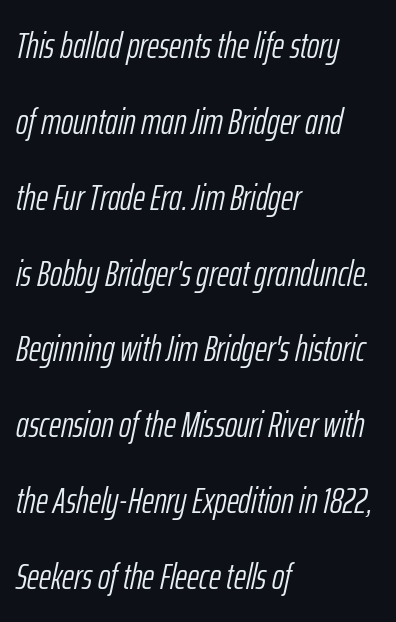
The image shows 37 px light, condensed type, italic (leaning right); set left-aligned, loose line spacing (2.05x), normal letter spacing, not underlined; low stroke contrast and a medium x-height.
